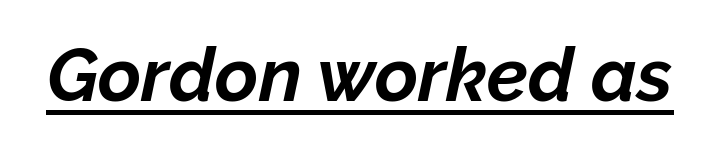
The image shows 74 px bold type, italic (leaning right); set normal letter spacing, underlined; low stroke contrast and a medium x-height.
